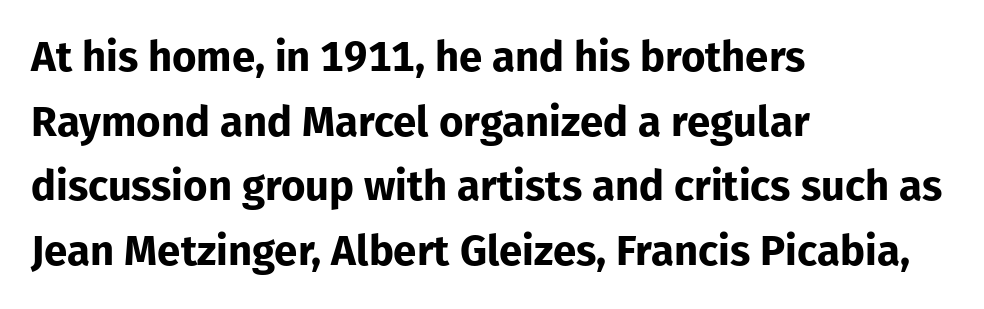
{"serif": "no", "italic": "no", "bold": "yes", "weight": "bold", "width": "normal", "stroke_contrast": "low", "x_height": "medium", "monospaced": "no", "underline": "no", "align": "left", "line_spacing": "normal", "line_spacing_ratio": 1.54, "letter_spacing": "normal", "letter_spacing_em": 0.0, "glyph_px": 42}
